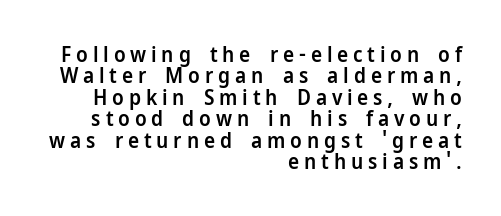
Unmarked baselines from the first word to the last. Weight check: semibold — heavier than regular, not quite bold. In terms of posture, this sample is upright. Vertically, the passage feels compressed, each row crowding the next. The paragraph shown leans on its right margin.
